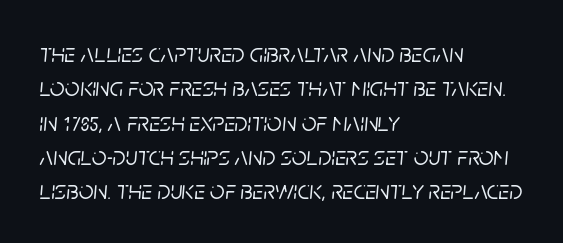
The image shows 26 px text type, italic (leaning right); set left-aligned, normal line spacing (1.32x), normal letter spacing, not underlined.
